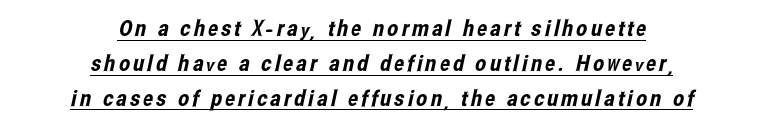
A typographer would call this underscored text. If you folded the block vertically in half, each line would mirror itself in length. Compared with typical paragraphs, the rows here are spaced about the same.
